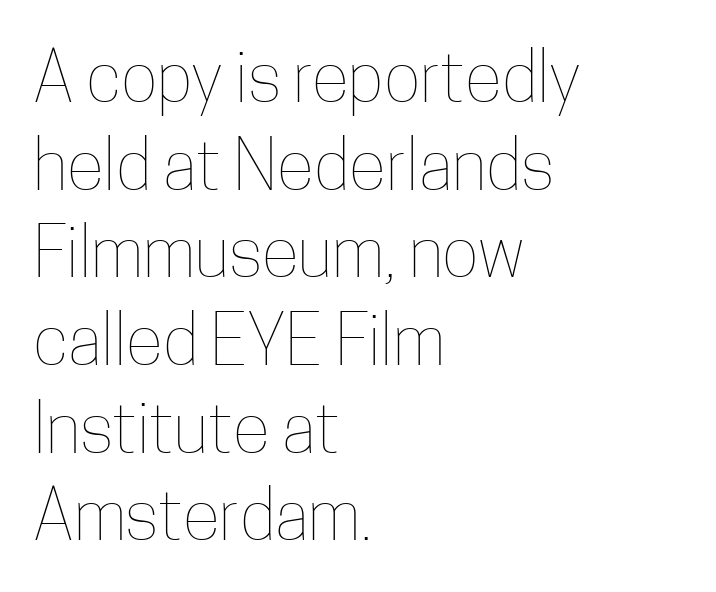
Stems here are at most as thick as an everyday book face. Quick note: not italic, upright. The vertical gap from one line to the next is medium. Check under the words: just untouched page. Nobody touched the tracking dial on this one.
